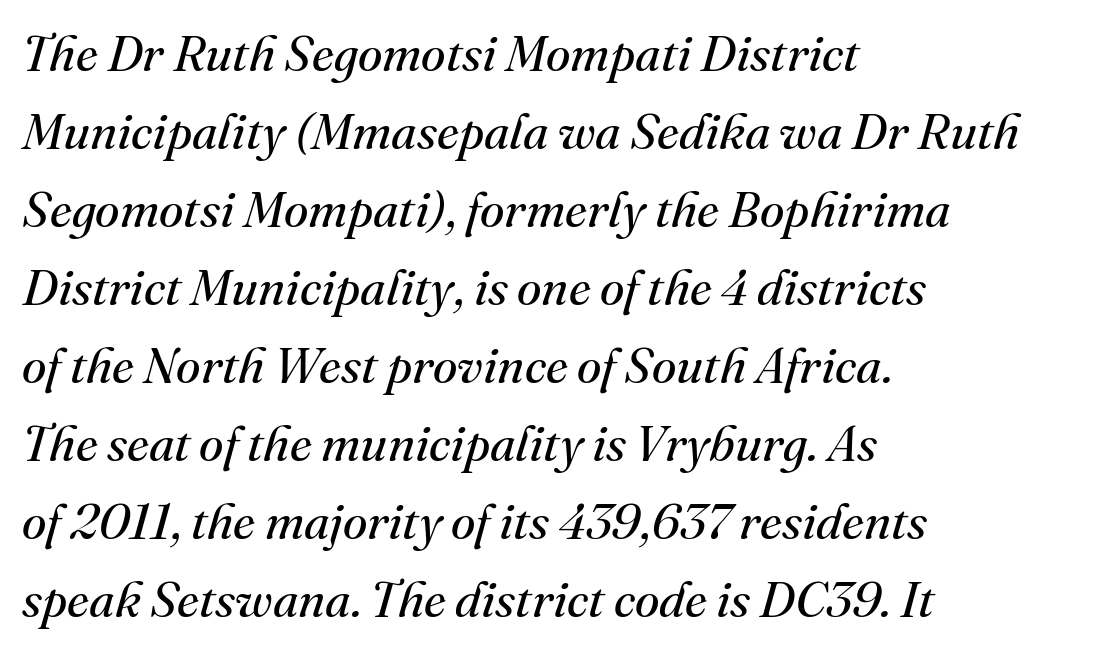
The image shows 50 px regular-weight serif type, italic (leaning right); set left-aligned, normal line spacing (1.56x), normal letter spacing, not underlined; medium stroke contrast and a small x-height.
